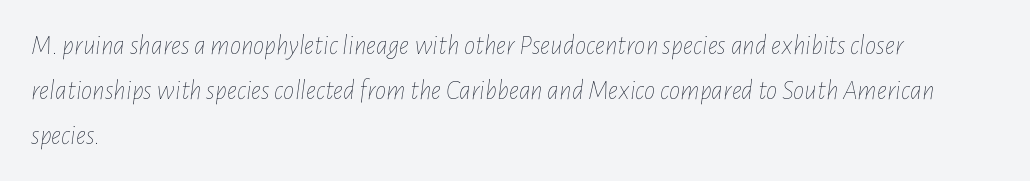
The image shows 28 px thin, condensed type, italic (leaning right); set left-aligned, normal line spacing (1.6x), normal letter spacing, not underlined; low stroke contrast and a medium x-height.
